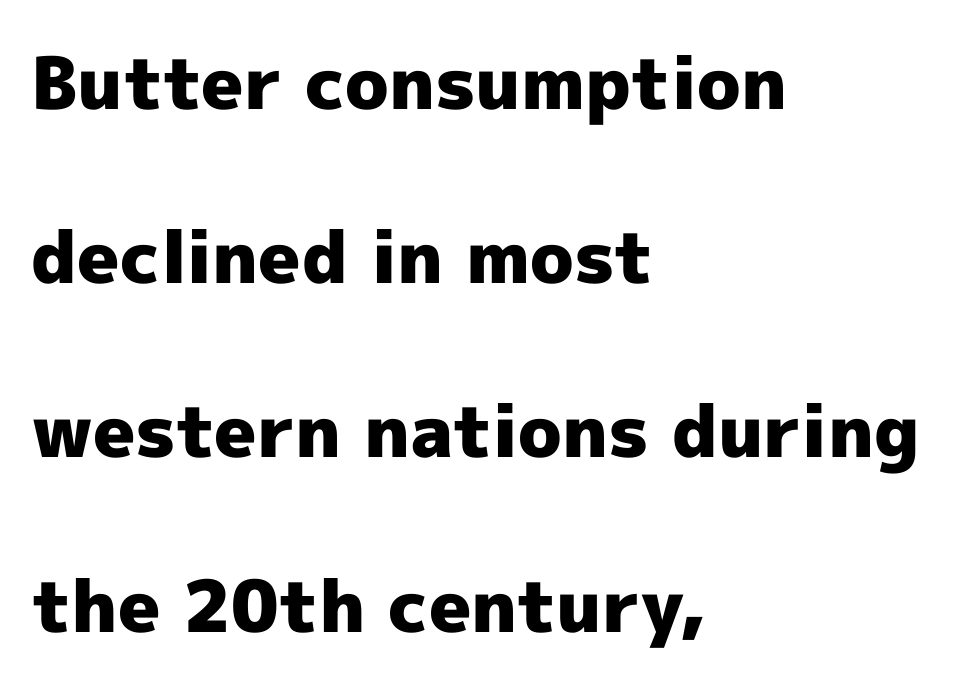
The image shows 72 px heavy sans-serif type, upright; set left-aligned, loose line spacing (2.42x), normal letter spacing, not underlined; a medium x-height.
